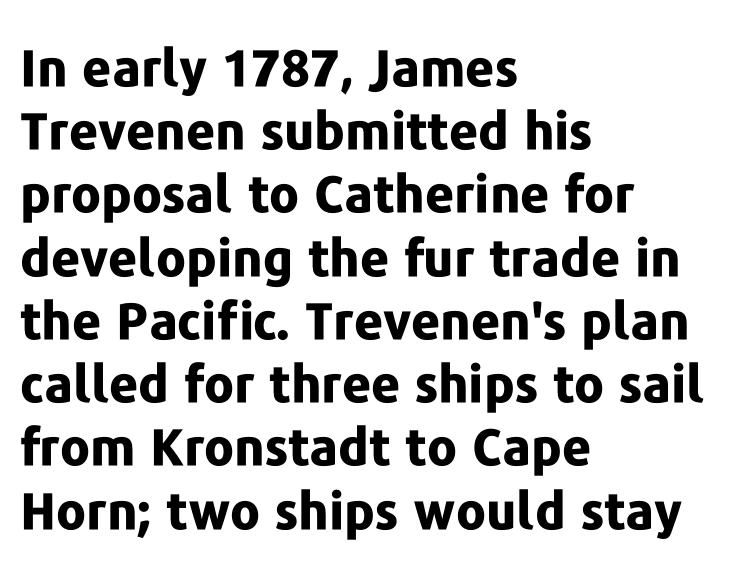
The image shows 51 px bold sans-serif type, upright; set left-aligned, line spacing 1.24x, normal letter spacing, not underlined; low stroke contrast and a medium x-height.
